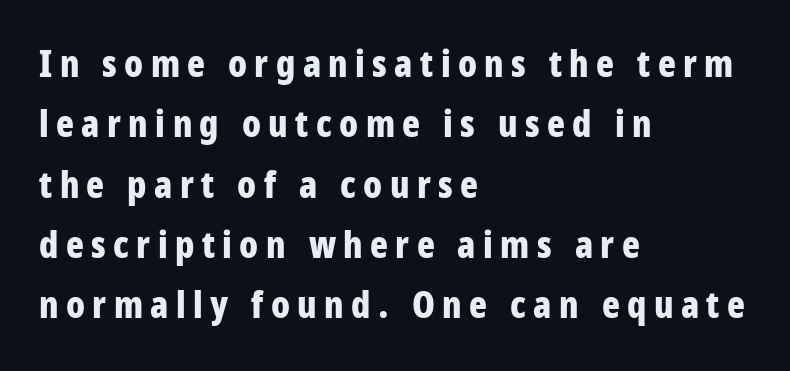
Q: Is the text bold? A: Yes.
Q: Is the text italic (slanted)? A: No, it is upright.
Q: Is the typeface a serif or a sans-serif typeface? A: Sans-serif.
Q: Is the text underlined? A: No.
Q: How is the paragraph aligned? A: Left-aligned.
Q: Is the spacing between letters normal or unusually wide? A: Unusually wide.
Q: Is the spacing between lines tight, normal or loose? A: Normal.
Q: Width (condensed, normal, or wide)? A: Condensed.
Q: Stroke contrast? A: Low.
Q: x-height? A: Large.
Q: Monospaced? A: No.
